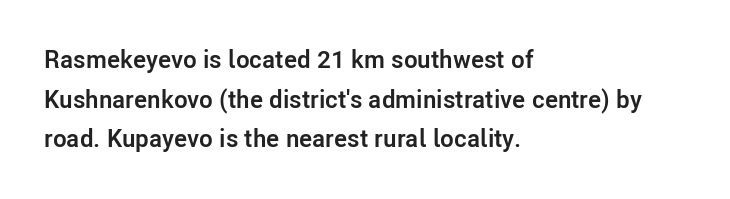
{"italic": "no", "bold": "yes", "underline": "no", "align": "left", "line_spacing": "normal", "line_spacing_ratio": 1.59, "letter_spacing": "normal", "letter_spacing_em": 0.0, "glyph_px": 25}
